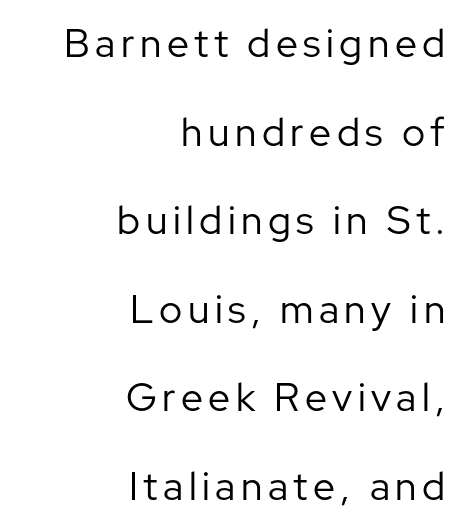
Q: Is the text bold? A: No.
Q: Is the text italic (slanted)? A: No, it is upright.
Q: Is the typeface a serif or a sans-serif typeface? A: Sans-serif.
Q: Is the text underlined? A: No.
Q: How is the paragraph aligned? A: Right-aligned.
Q: Is the spacing between lines tight, normal or loose? A: Loose.
Q: Width (condensed, normal, or wide)? A: Normal.
Q: Stroke contrast? A: Low.
Q: x-height? A: Medium.
Q: Monospaced? A: No.
